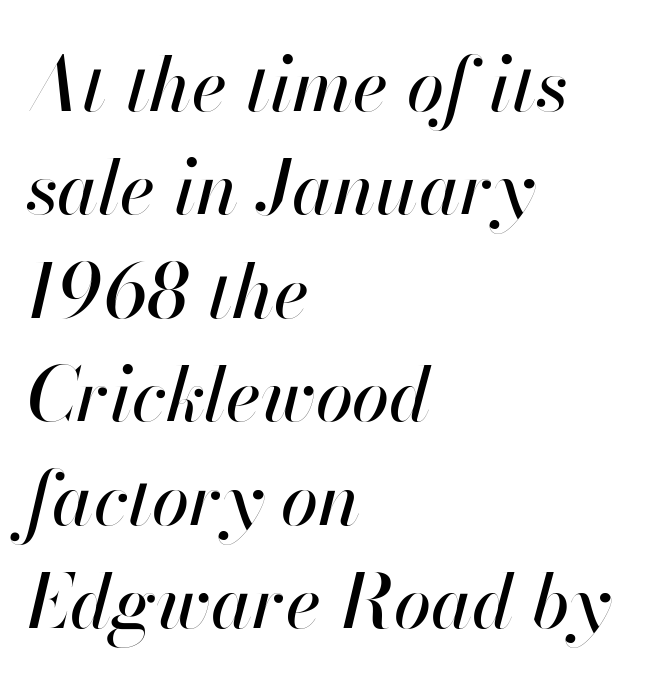
{"italic": "yes", "lean": "right", "slant_degrees": 13, "width": "normal", "stroke_contrast": "high", "x_height": "small", "monospaced": "no", "underline": "no", "align": "left", "line_spacing": "normal", "line_spacing_ratio": 1.38, "letter_spacing": "normal", "letter_spacing_em": 0.0, "glyph_px": 75}
